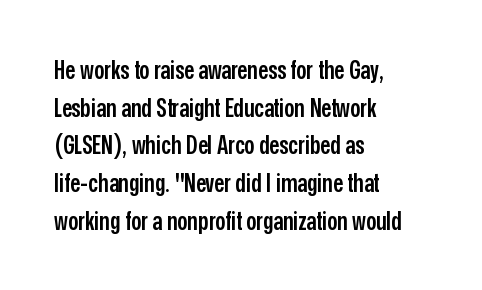
The foot of each line stays bare and open. Horizontal bands of white between lines are of average thickness. A fair bit of extra ink — the face is semibold, not bold. Where is the straight margin? On the left.
